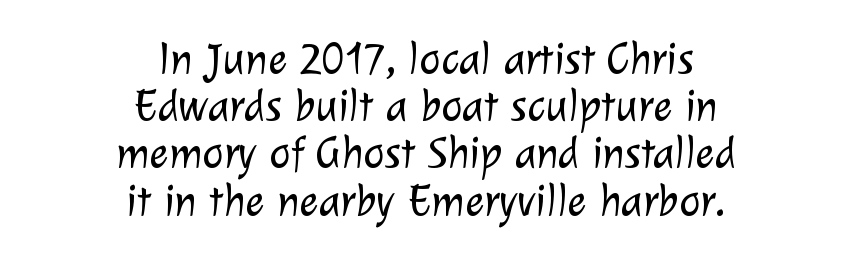
Q: Is the text bold? A: No.
Q: Is the typeface a serif or a sans-serif typeface? A: Sans-serif.
Q: Is the text underlined? A: No.
Q: How is the paragraph aligned? A: Centered.
Q: Is the spacing between letters normal or unusually wide? A: Normal.
Q: Is the spacing between lines tight, normal or loose? A: Tight.
Q: Width (condensed, normal, or wide)? A: Normal.
Q: Stroke contrast? A: Low.
Q: x-height? A: Medium.
Q: Monospaced? A: No.
